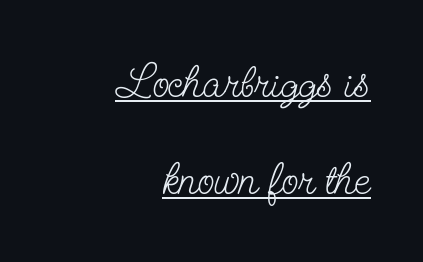
{"serif": "yes", "bold": "no", "weight": "light", "width": "condensed", "stroke_contrast": "low", "x_height": "small", "monospaced": "no", "underline": "yes", "align": "right", "line_spacing": "loose", "line_spacing_ratio": 2.2, "letter_spacing": "normal", "letter_spacing_em": 0.0, "glyph_px": 44}
